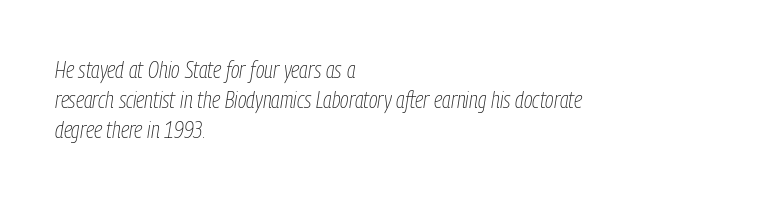
The image shows 23 px text type, italic (leaning right); set left-aligned, normal line spacing (1.3x), normal letter spacing, not underlined.
